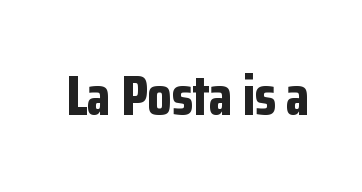
{"serif": "no", "italic": "no", "bold": "yes", "weight": "bold", "width": "condensed", "stroke_contrast": "low", "x_height": "medium", "monospaced": "no", "underline": "no", "letter_spacing": "normal", "letter_spacing_em": 0.0, "glyph_px": 55}
